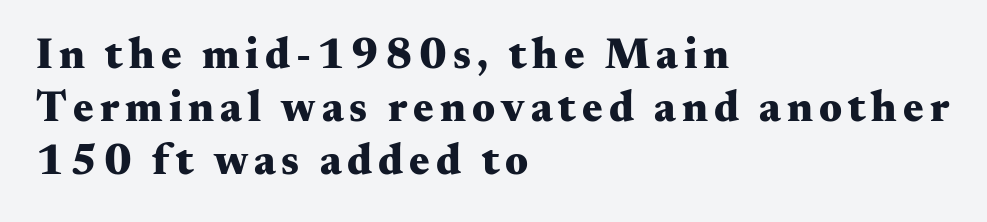
{"serif": "yes", "italic": "no", "bold": "yes", "weight": "heavy", "width": "wide", "stroke_contrast": "medium", "x_height": "small", "monospaced": "no", "underline": "no", "align": "left", "line_spacing_ratio": 1.23, "glyph_px": 43}
